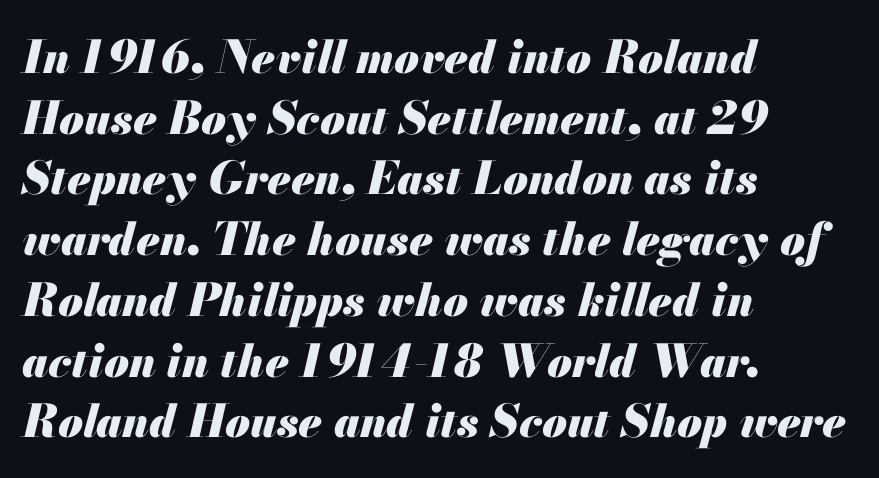
Q: Is the text bold? A: Yes.
Q: Is the text italic (slanted)? A: Yes, it leans right by about 13 degrees.
Q: Is the text underlined? A: No.
Q: How is the paragraph aligned? A: Left-aligned.
Q: Is the spacing between letters normal or unusually wide? A: Normal.
Q: Is the spacing between lines tight, normal or loose? A: Normal.
Q: Width (condensed, normal, or wide)? A: Normal.
Q: Stroke contrast? A: Medium.
Q: x-height? A: Small.
Q: Monospaced? A: No.
